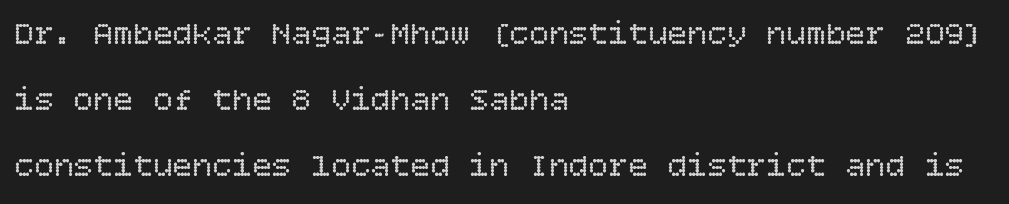
This rendering uses left alignment, leaving the right contour irregular. If you measured baseline to baseline, you'd find a long distance. No extra tracking has been applied to these lines. A roman cut, with each character standing at attention. Has an underline been added? It has not.
